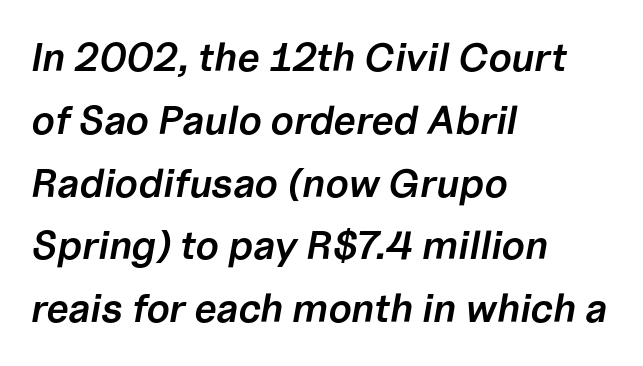
Q: Is the text bold? A: Semi-bold.
Q: Is the text italic (slanted)? A: Yes, it leans right by about 10 degrees.
Q: Is the text underlined? A: No.
Q: How is the paragraph aligned? A: Left-aligned.
Q: Is the spacing between letters normal or unusually wide? A: Normal.
Q: Is the spacing between lines tight, normal or loose? A: Normal.
Q: Width (condensed, normal, or wide)? A: Normal.
Q: Stroke contrast? A: Low.
Q: x-height? A: Medium.
Q: Monospaced? A: No.
